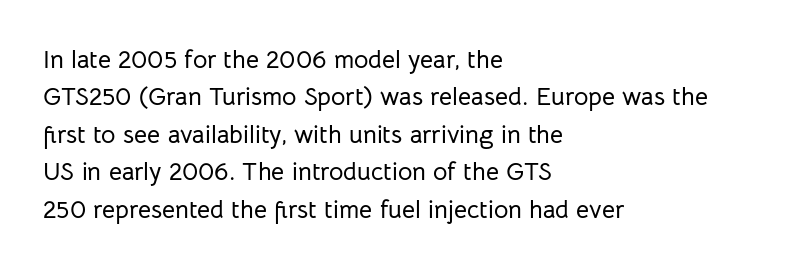
{"italic": "no", "underline": "no", "align": "left", "line_spacing": "normal", "line_spacing_ratio": 1.5, "letter_spacing": "normal", "letter_spacing_em": 0.0, "glyph_px": 25}
